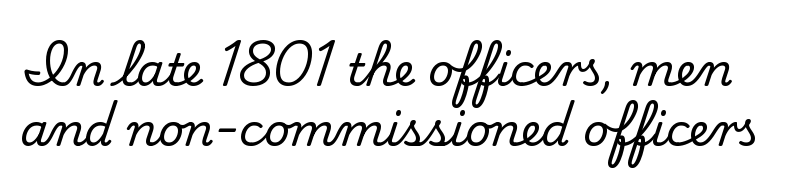
Q: Is the text italic (slanted)? A: Yes.
Q: Is the typeface a serif or a sans-serif typeface? A: Serif.
Q: Is the text underlined? A: No.
Q: Is the spacing between letters normal or unusually wide? A: Normal.
Q: Is the spacing between lines tight, normal or loose? A: Normal.
Q: Width (condensed, normal, or wide)? A: Normal.
Q: Stroke contrast? A: Medium.
Q: x-height? A: Small.
Q: Monospaced? A: No.
